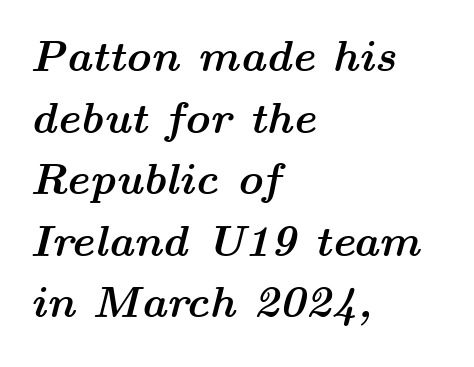
Glyph-to-glyph distance matches everyday printed text. Horizontal bands of white between lines are of average thickness. Bare-footed words on every line. Is this a fixed-width face? No — the glyphs have proportional, varying widths. Typeset ragged right — the left edge is the straight one.
